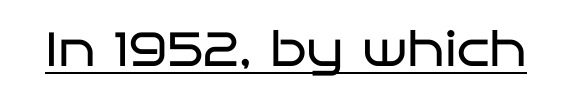
Q: Is the text bold? A: No.
Q: Is the text italic (slanted)? A: No, it is upright.
Q: Is the typeface a serif or a sans-serif typeface? A: Sans-serif.
Q: Is the text underlined? A: Yes.
Q: Is the spacing between letters normal or unusually wide? A: Normal.
Q: Width (condensed, normal, or wide)? A: Wide.
Q: Stroke contrast? A: Low.
Q: x-height? A: Large.
Q: Monospaced? A: No.
